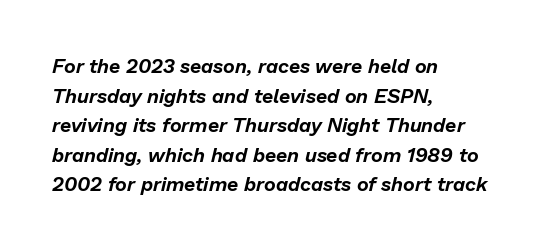
This rendering features lettering with no underline. The letters are slanted; this is an italic face. Evenly set lines give the paragraph a standard silhouette. Horizontally, the lines are justified to the leading edge only.
